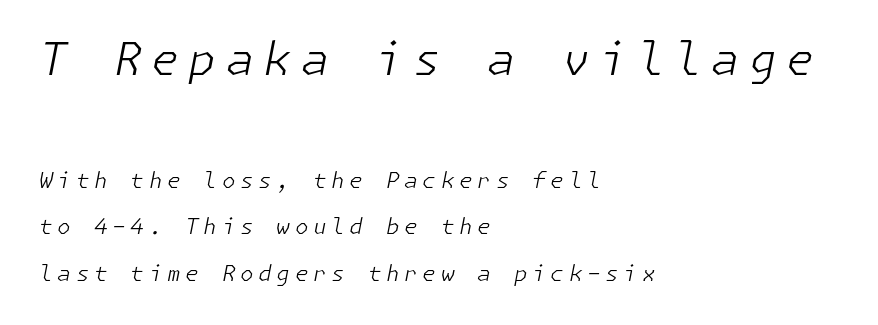
{"italic": "yes", "lean": "right", "slant_degrees": 11, "bold": "no", "weight": "light", "width": "normal", "stroke_contrast": "low", "x_height": "medium", "underline": "no", "align": "left", "line_spacing": "loose", "line_spacing_ratio": 2.11, "letter_spacing": "wide", "letter_spacing_em": 0.21, "larger_block": "first", "size_ratio": 2.05, "glyph_px": 45}
